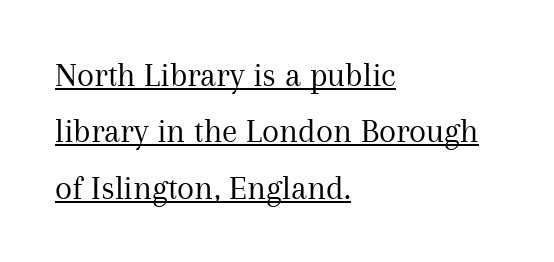
The image shows 35 px regular-weight serif type, upright; set left-aligned, normal line spacing (1.61x), normal letter spacing, underlined; medium stroke contrast and a medium x-height.
